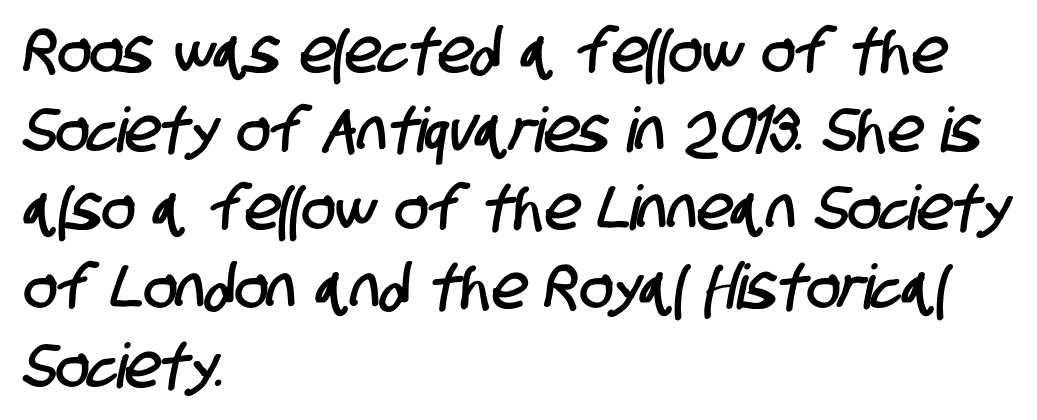
{"serif": "no", "width": "condensed", "stroke_contrast": "low", "x_height": "large", "monospaced": "no", "underline": "no", "align": "left", "line_spacing": "normal", "line_spacing_ratio": 1.27, "letter_spacing": "normal", "letter_spacing_em": 0.0, "glyph_px": 62}
